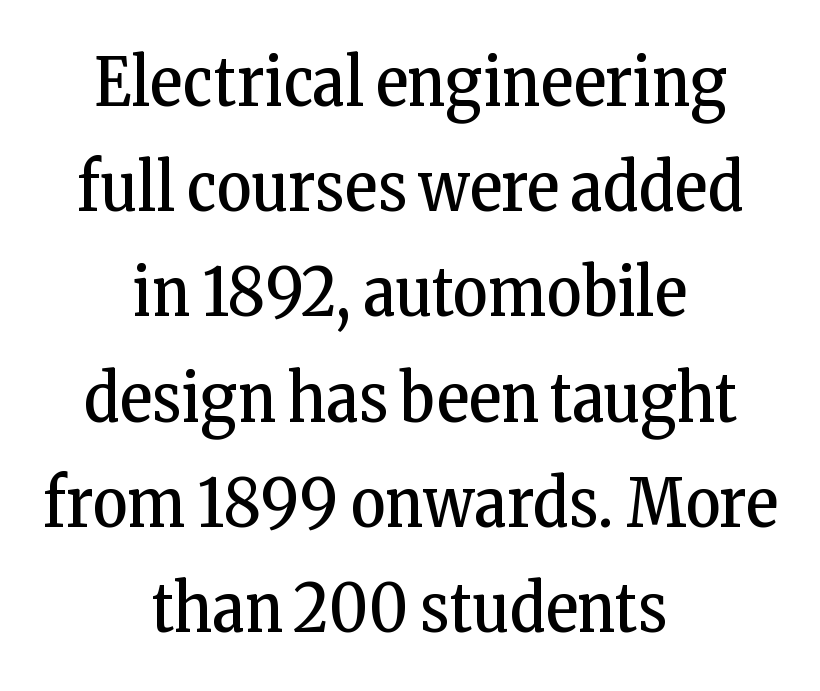
The image shows 67 px regular-weight, condensed serif type, upright; set centered, normal line spacing (1.57x), normal letter spacing, not underlined; low stroke contrast and a medium x-height.
